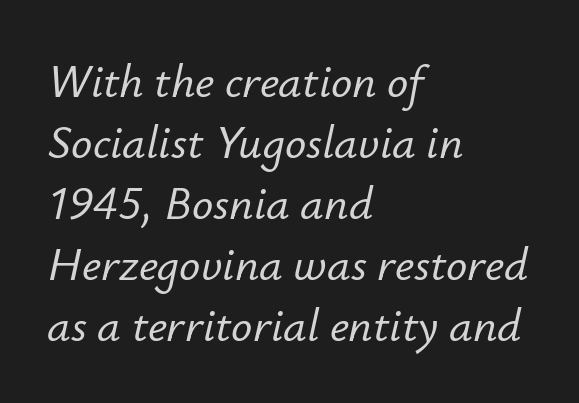
The letters are slanted; this is an italic face. Honestly, the letter spacing is just normal — you wouldn't notice it. The zone under the glyphs is completely vacant. Line spacing here is normal. Line beginnings align vertically; line endings do not.
